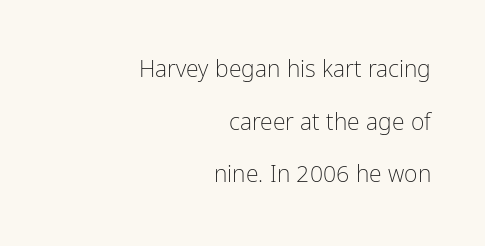
The image shows 23 px text type, upright; set right-aligned, loose line spacing (2.29x), normal letter spacing, not underlined.
